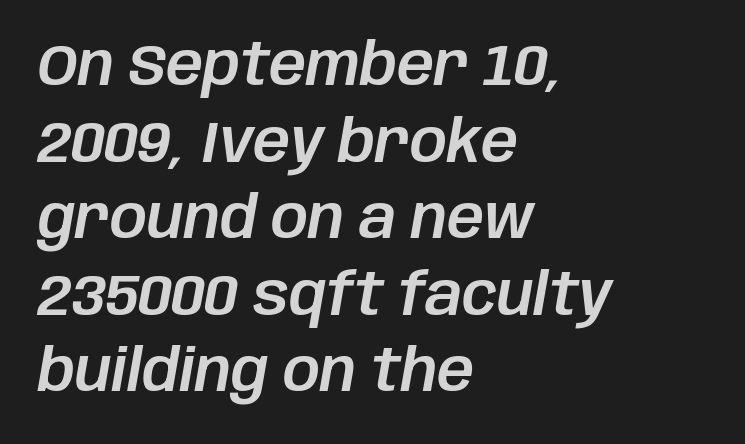
Q: Is the text italic (slanted)? A: Yes, it leans right by about 10 degrees.
Q: Is the text underlined? A: No.
Q: How is the paragraph aligned? A: Left-aligned.
Q: Is the spacing between letters normal or unusually wide? A: Normal.
Q: Is the spacing between lines tight, normal or loose? A: Normal.
Q: Width (condensed, normal, or wide)? A: Normal.
Q: Stroke contrast? A: Low.
Q: x-height? A: Large.
Q: Monospaced? A: No.
